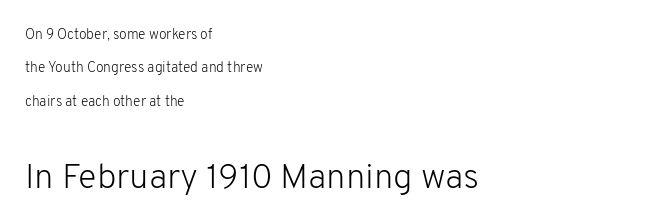
The image shows 35 px light sans-serif type, upright; set left-aligned, loose line spacing (2.39x), normal letter spacing, not underlined; the second (bottom) block is 2.5x larger; low stroke contrast and a medium x-height.
